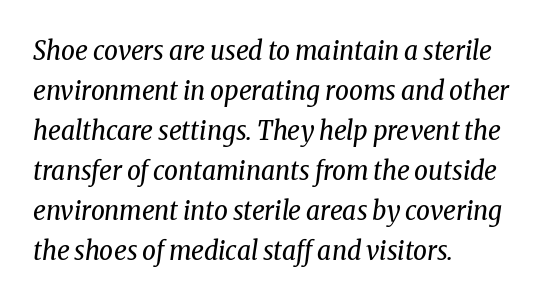
{"italic": "yes", "lean": "right", "slant_degrees": 8, "bold": "no", "underline": "no", "align": "left", "line_spacing": "normal", "line_spacing_ratio": 1.48, "letter_spacing": "normal", "letter_spacing_em": 0.0, "glyph_px": 27}
